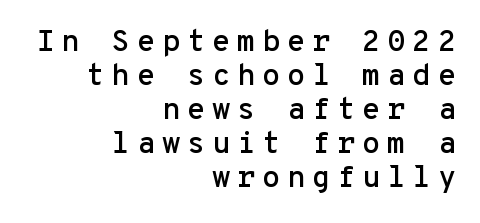
Q: Is the text italic (slanted)? A: No, it is upright.
Q: Is the typeface a serif or a sans-serif typeface? A: Sans-serif.
Q: Is the text underlined? A: No.
Q: How is the paragraph aligned? A: Right-aligned.
Q: Is the spacing between letters normal or unusually wide? A: Unusually wide.
Q: Is the spacing between lines tight, normal or loose? A: Tight.
Q: Width (condensed, normal, or wide)? A: Normal.
Q: Stroke contrast? A: Low.
Q: x-height? A: Medium.
Q: Monospaced? A: Yes.
